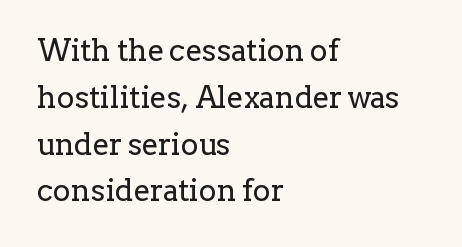
{"serif": "yes", "italic": "no", "bold": "no", "weight": "regular", "width": "normal", "stroke_contrast": "low", "x_height": "medium", "monospaced": "no", "underline": "no", "align": "left", "line_spacing": "normal", "line_spacing_ratio": 1.56, "letter_spacing": "normal", "letter_spacing_em": 0.0, "glyph_px": 30}
